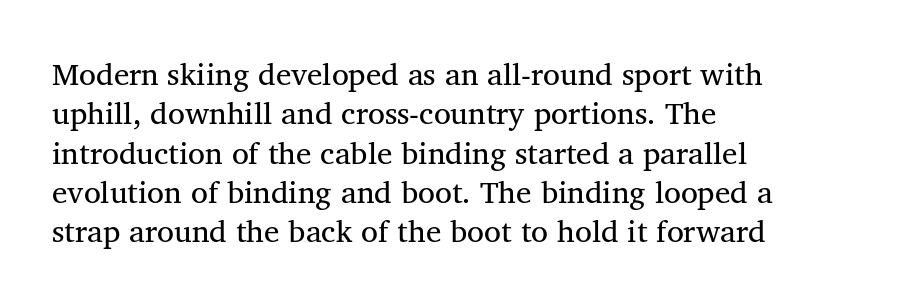
Q: Is the text bold? A: No.
Q: Is the text italic (slanted)? A: No, it is upright.
Q: Is the typeface a serif or a sans-serif typeface? A: Serif.
Q: Is the text underlined? A: No.
Q: How is the paragraph aligned? A: Left-aligned.
Q: Is the spacing between letters normal or unusually wide? A: Normal.
Q: Is the spacing between lines tight, normal or loose? A: Normal.
Q: Width (condensed, normal, or wide)? A: Normal.
Q: Stroke contrast? A: Medium.
Q: x-height? A: Medium.
Q: Monospaced? A: No.
